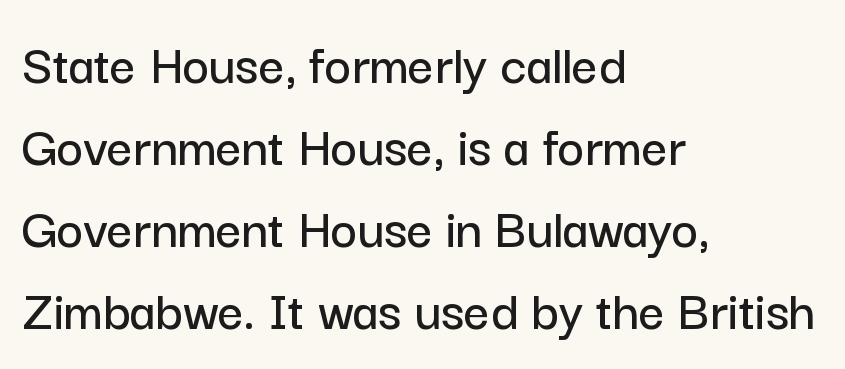
{"serif": "no", "italic": "no", "width": "normal", "stroke_contrast": "low", "x_height": "medium", "monospaced": "no", "underline": "no", "align": "left", "line_spacing": "normal", "line_spacing_ratio": 1.44, "letter_spacing": "normal", "letter_spacing_em": 0.0, "glyph_px": 57}
